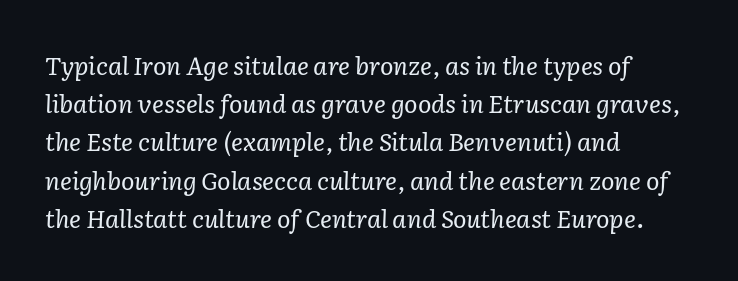
Is the type slanted? Yes — the strokes lean at a clear angle. Every row of glyphs begins at an identical x-position on the left. The cut favours lightness, reaching ordinary text weight at its darkest. The baseline area is clear. The rendering keeps characters at their native spacing. The block of text has a typical density, with ordinary space between rows.
